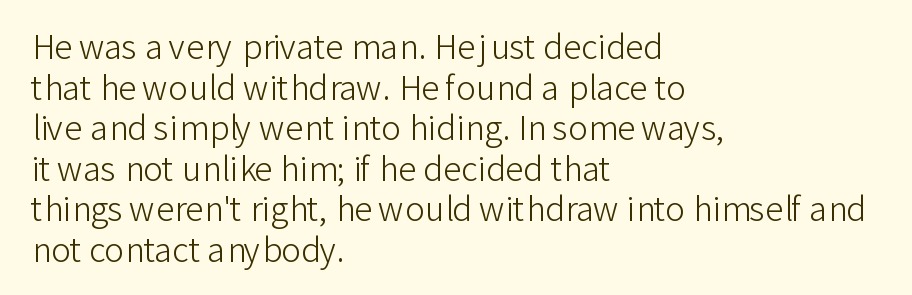
The image shows 33 px light sans-serif type, upright; set left-aligned, line spacing 1.23x, normal letter spacing, not underlined; low stroke contrast and a medium x-height.
